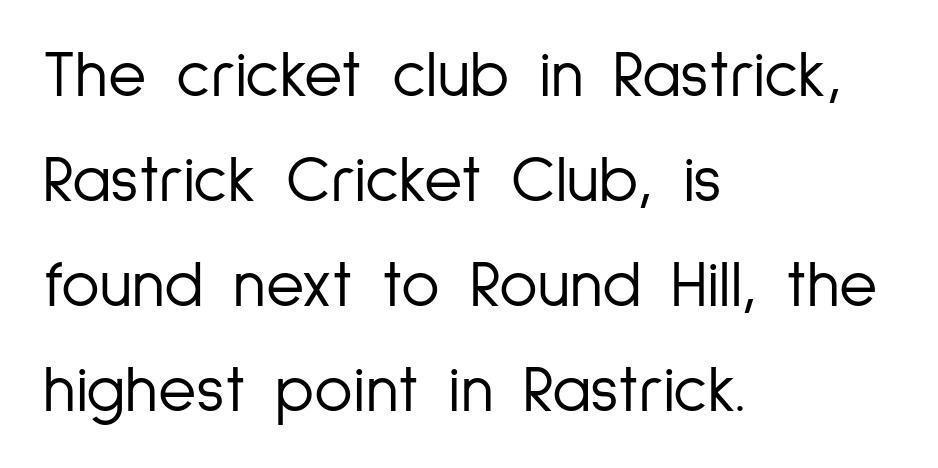
{"serif": "no", "italic": "no", "bold": "no", "weight": "light", "width": "condensed", "stroke_contrast": "low", "x_height": "medium", "monospaced": "no", "underline": "no", "align": "left", "line_spacing": "normal", "line_spacing_ratio": 1.59, "letter_spacing": "normal", "letter_spacing_em": 0.0, "glyph_px": 66}
